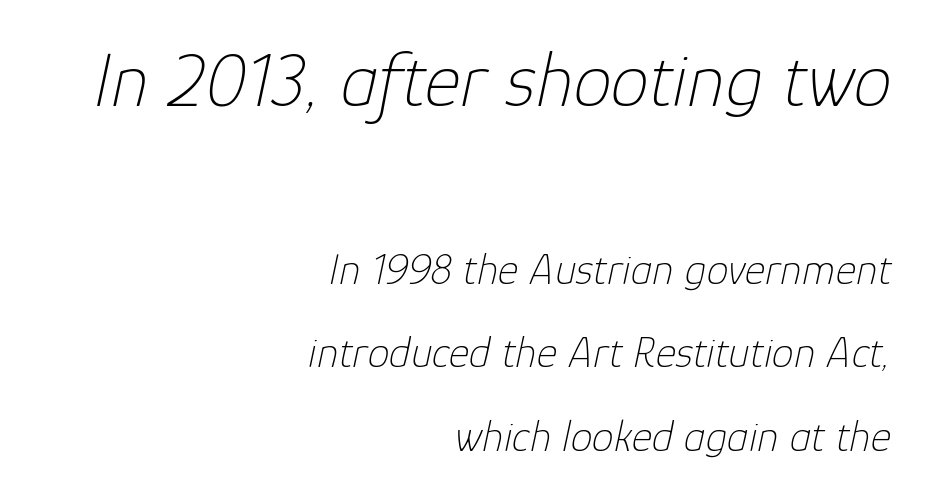
The image shows 77 px thin type, italic (leaning right); set right-aligned, loose line spacing (1.9x), normal letter spacing, not underlined; the first (top) block is 1.75x larger; low stroke contrast and a medium x-height.
